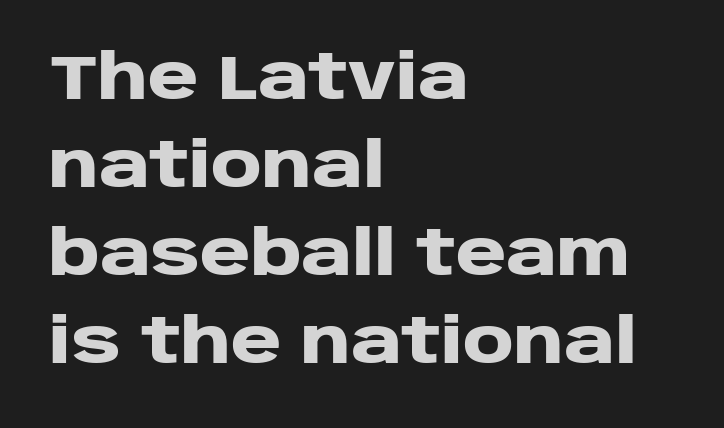
These lines are composed in type without serifs. Anything drawn beneath the words? Only blank space. It's the straight-up-and-down kind of type. The passage is arranged the way most books set body copy — flush left. You'd pick this weight for a headline — it's a proper bold. Quick note: interline space is typical.
